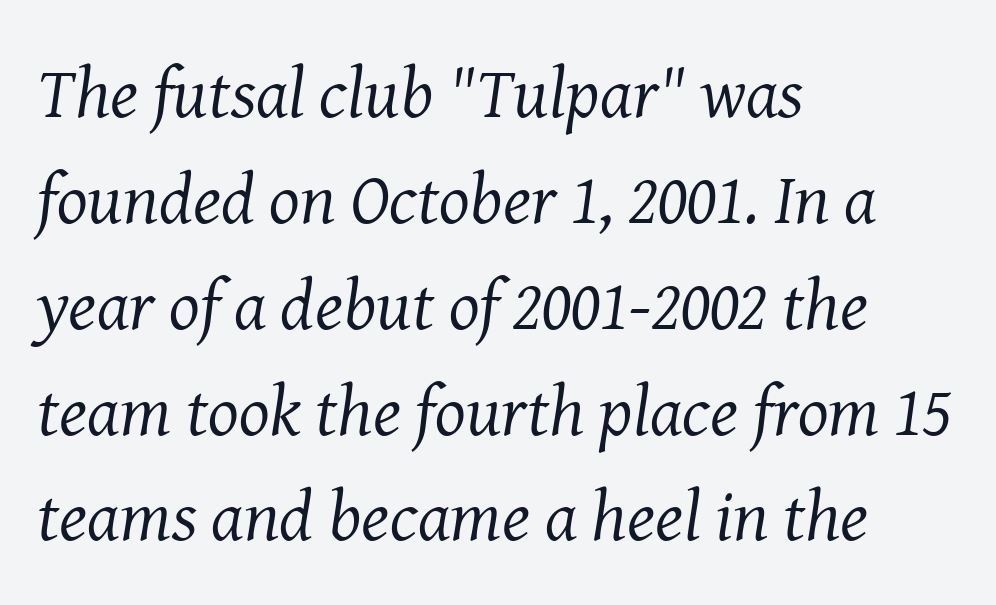
{"serif": "yes", "italic": "yes", "lean": "right", "slant_degrees": 8, "bold": "no", "weight": "regular", "width": "normal", "stroke_contrast": "medium", "x_height": "medium", "monospaced": "no", "underline": "no", "align": "left", "line_spacing": "normal", "line_spacing_ratio": 1.47, "letter_spacing": "normal", "letter_spacing_em": 0.0, "glyph_px": 72}
